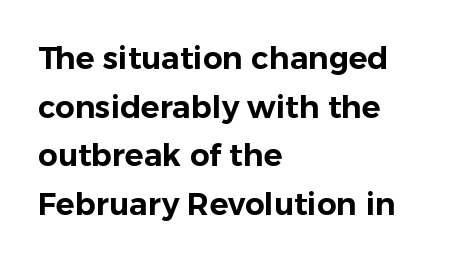
Nope, no serifs anywhere on these letters. The letters stand upright; this is a roman face. These lines sit exactly where default settings would place them. The zone under the glyphs is completely vacant. Does extra space separate the letters? No, they use regular spacing.
